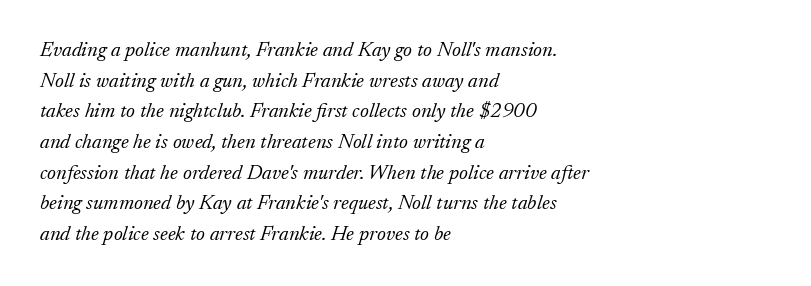
The image shows 21 px text type, italic (leaning right); set left-aligned, normal line spacing (1.46x), normal letter spacing, not underlined.
